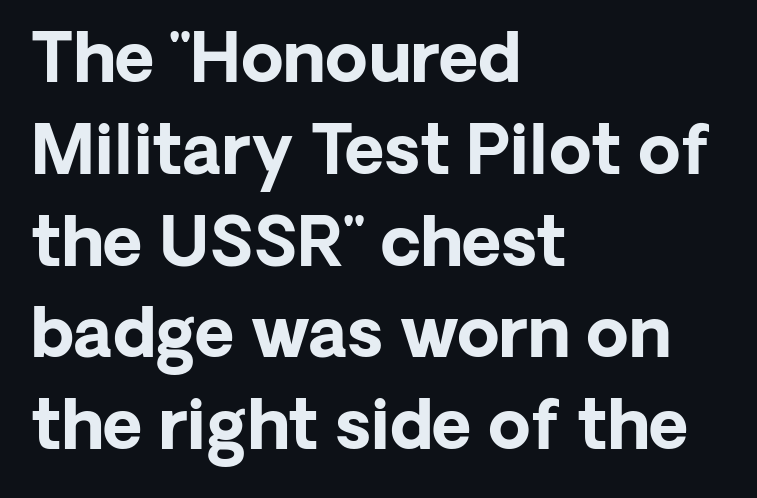
Compared with typical body copy, the letter spacing here is the same. Varying glyph widths throughout — classic text-font behaviour. Has an underline been added? It has not. In CSS terms this would be text-align: left. The type sits square on the baseline with zero lean. Observe the absence of serifs on each vertical stroke in this sample.
